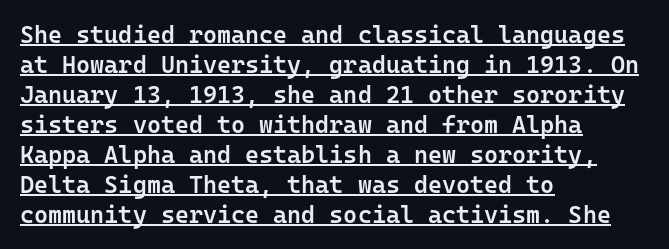
Q: Is the text bold? A: Semi-bold.
Q: Is the text italic (slanted)? A: No, it is upright.
Q: Is the text underlined? A: Yes.
Q: How is the paragraph aligned? A: Left-aligned.
Q: Is the spacing between letters normal or unusually wide? A: Normal.
Q: Is the spacing between lines tight, normal or loose? A: Normal.
